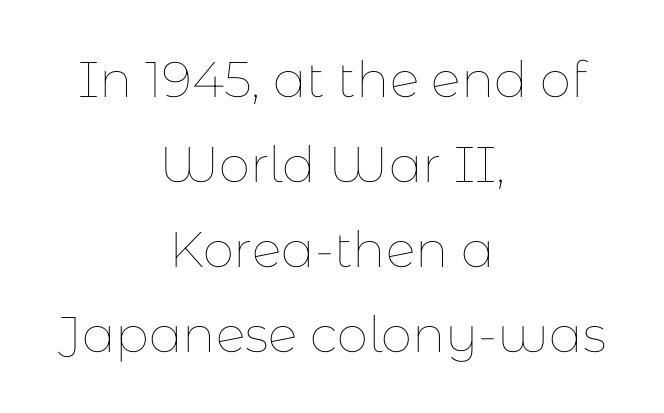
Q: Is the text bold? A: No.
Q: Is the text italic (slanted)? A: No, it is upright.
Q: Is the text underlined? A: No.
Q: How is the paragraph aligned? A: Centered.
Q: Is the spacing between letters normal or unusually wide? A: Normal.
Q: Is the spacing between lines tight, normal or loose? A: Normal.
Q: Width (condensed, normal, or wide)? A: Normal.
Q: Stroke contrast? A: Low.
Q: x-height? A: Medium.
Q: Monospaced? A: No.
